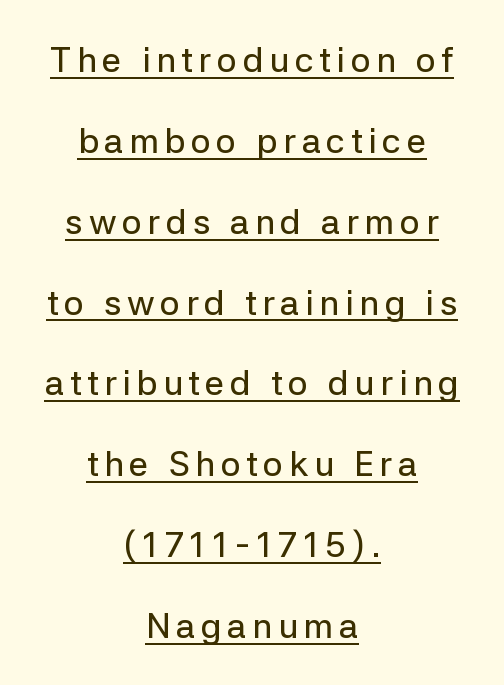
The letters advance in unequal steps, a hallmark of proportional type. The glyphs are accompanied by a horizontal stroke just below them. A student would call this center alignment; a typographer would say set centered. The text was rendered using a sans face with plain stroke endings. Leading is clearly above the norm, producing a sparse column. Upright lettering throughout.
